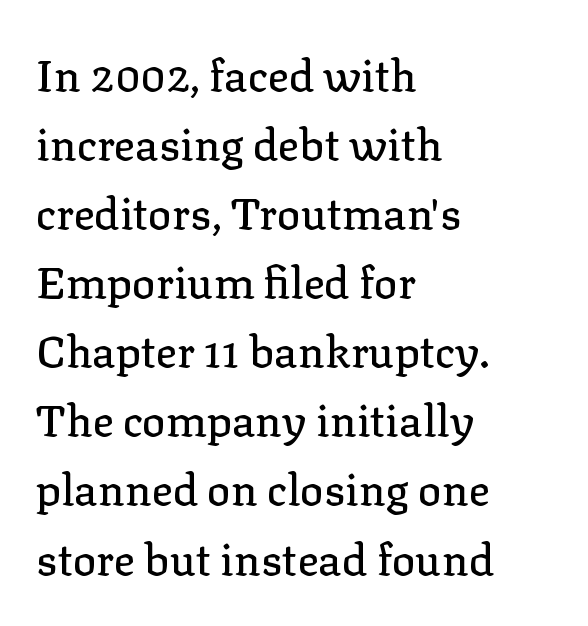
{"serif": "yes", "italic": "no", "width": "normal", "stroke_contrast": "low", "x_height": "medium", "monospaced": "no", "underline": "no", "align": "left", "line_spacing": "normal", "line_spacing_ratio": 1.57, "letter_spacing": "normal", "letter_spacing_em": 0.0, "glyph_px": 44}
